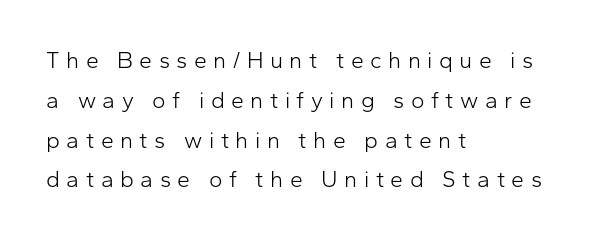
Q: Is the text bold? A: No.
Q: Is the text italic (slanted)? A: No, it is upright.
Q: Is the text underlined? A: No.
Q: How is the paragraph aligned? A: Left-aligned.
Q: Is the spacing between letters normal or unusually wide? A: Unusually wide.
